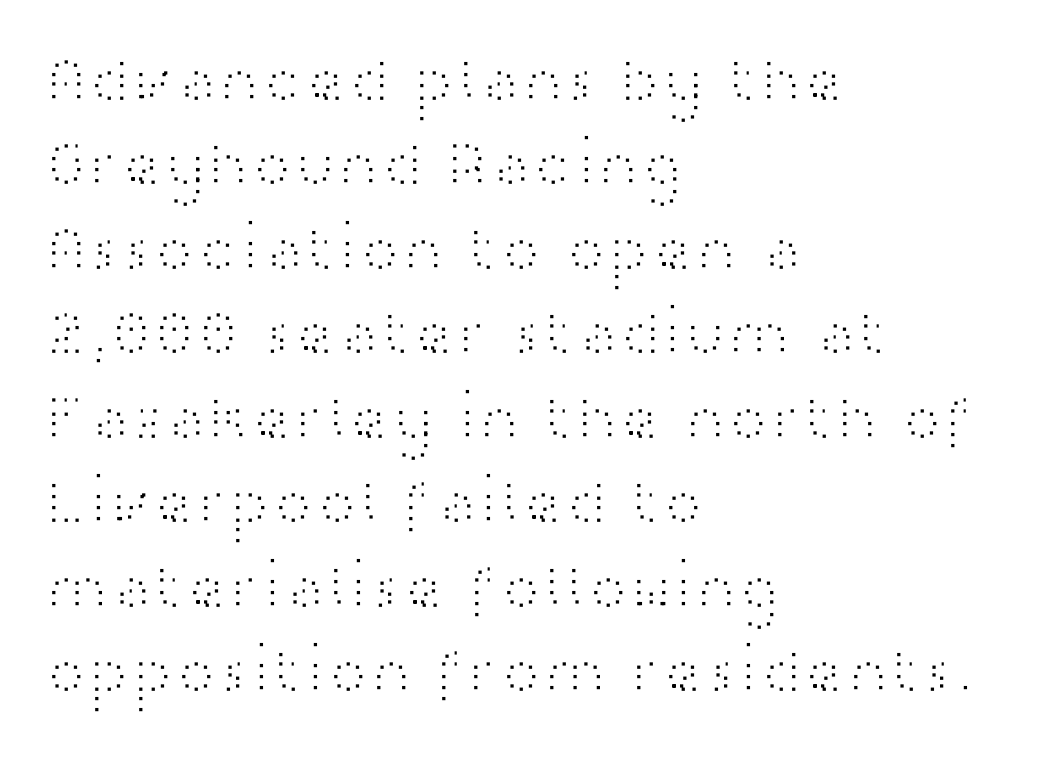
{"serif": "no", "italic": "no", "bold": "no", "weight": "light", "width": "wide", "stroke_contrast": "high", "x_height": "medium", "monospaced": "no", "underline": "no", "align": "left", "line_spacing": "normal", "line_spacing_ratio": 1.3, "letter_spacing": "normal", "letter_spacing_em": 0.0, "glyph_px": 65}
